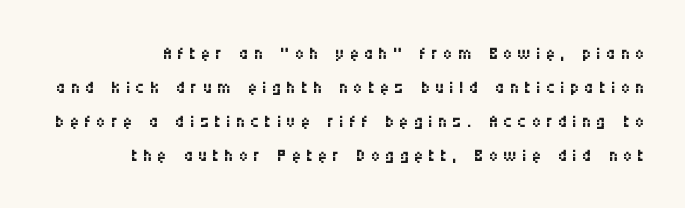
The image shows 25 px text type, upright; set right-aligned, normal line spacing (1.36x), unusually wide letter spacing (+0.21 em), not underlined.
